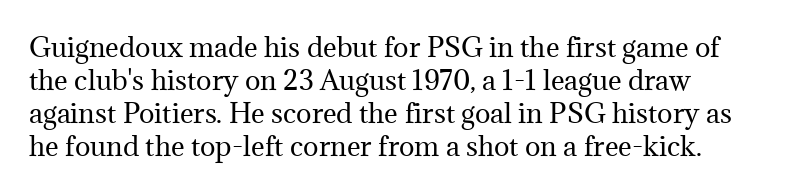
Q: Is the text bold? A: No.
Q: Is the text italic (slanted)? A: No, it is upright.
Q: Is the text underlined? A: No.
Q: Is the spacing between letters normal or unusually wide? A: Normal.
Q: Is the spacing between lines tight, normal or loose? A: Normal.
